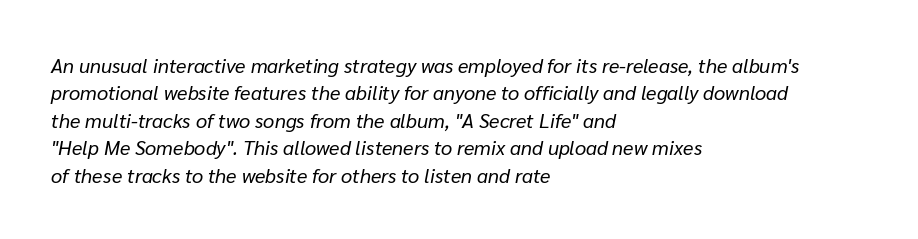
{"italic": "yes", "lean": "right", "slant_degrees": 10, "bold": "no", "underline": "no", "align": "left", "line_spacing": "normal", "line_spacing_ratio": 1.37, "letter_spacing": "normal", "letter_spacing_em": 0.0, "glyph_px": 20}
